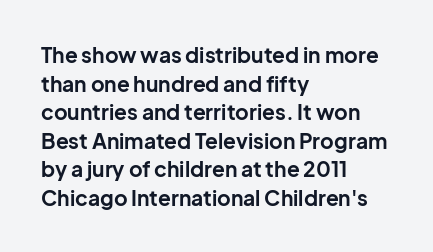
The image shows 21 px bold type, upright; set left-aligned, normal line spacing (1.36x), normal letter spacing, not underlined.
